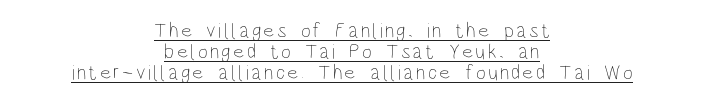
Q: Is the text bold? A: No.
Q: Is the text italic (slanted)? A: No, it is upright.
Q: Is the text underlined? A: Yes.
Q: How is the paragraph aligned? A: Centered.
Q: Is the spacing between lines tight, normal or loose? A: Tight.
